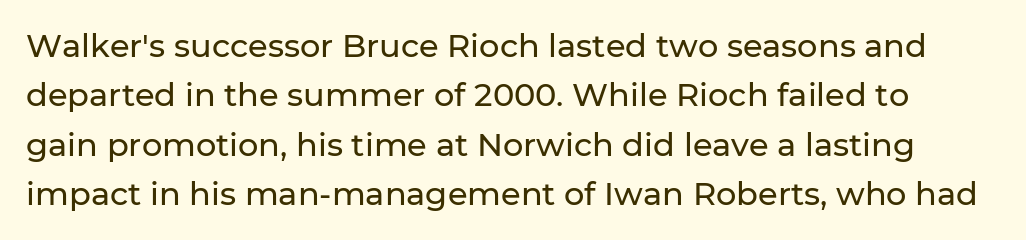
Normally led — the rows are evenly, conventionally spaced. The face used here is proportionally spaced, like ordinary book or web type. A clean baseline with only descenders dipping below it. The letters stand straight up with perfectly vertical stems. Students, note that the glyphs here touch the page at normal intervals.
